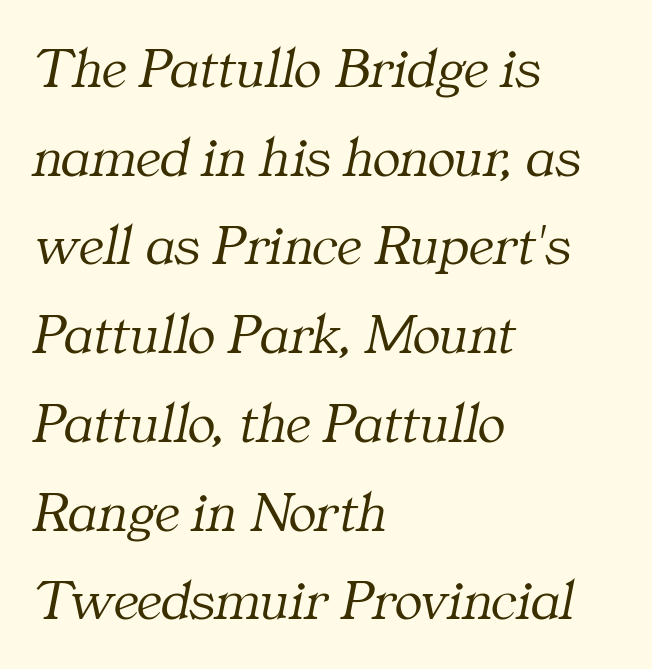
{"serif": "yes", "italic": "yes", "lean": "right", "slant_degrees": 11, "bold": "no", "weight": "light", "width": "normal", "stroke_contrast": "medium", "x_height": "medium", "monospaced": "no", "underline": "no", "align": "left", "line_spacing": "normal", "line_spacing_ratio": 1.53, "letter_spacing": "normal", "letter_spacing_em": 0.0, "glyph_px": 58}
